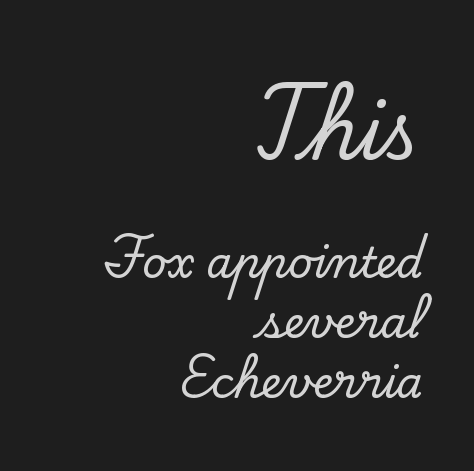
{"serif": "yes", "width": "normal", "stroke_contrast": "low", "x_height": "small", "monospaced": "no", "underline": "no", "align": "right", "line_spacing": "normal", "line_spacing_ratio": 1.42, "letter_spacing": "normal", "letter_spacing_em": 0.0, "larger_block": "first", "size_ratio": 1.76, "glyph_px": 74}
